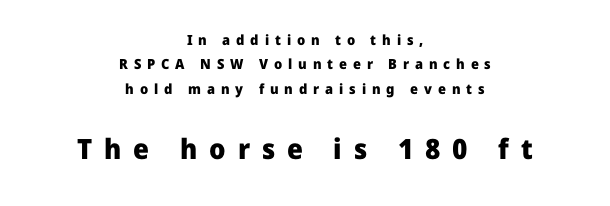
Q: Is the text bold? A: Yes.
Q: Is the text italic (slanted)? A: No, it is upright.
Q: Is the typeface a serif or a sans-serif typeface? A: Sans-serif.
Q: Is the text underlined? A: No.
Q: How is the paragraph aligned? A: Centered.
Q: Is the spacing between letters normal or unusually wide? A: Unusually wide.
Q: Which block of text is set in a larger size, the first (top) or the second (bottom)? A: The second (bottom) one.
Q: Width (condensed, normal, or wide)? A: Normal.
Q: Stroke contrast? A: Low.
Q: x-height? A: Medium.
Q: Monospaced? A: No.
